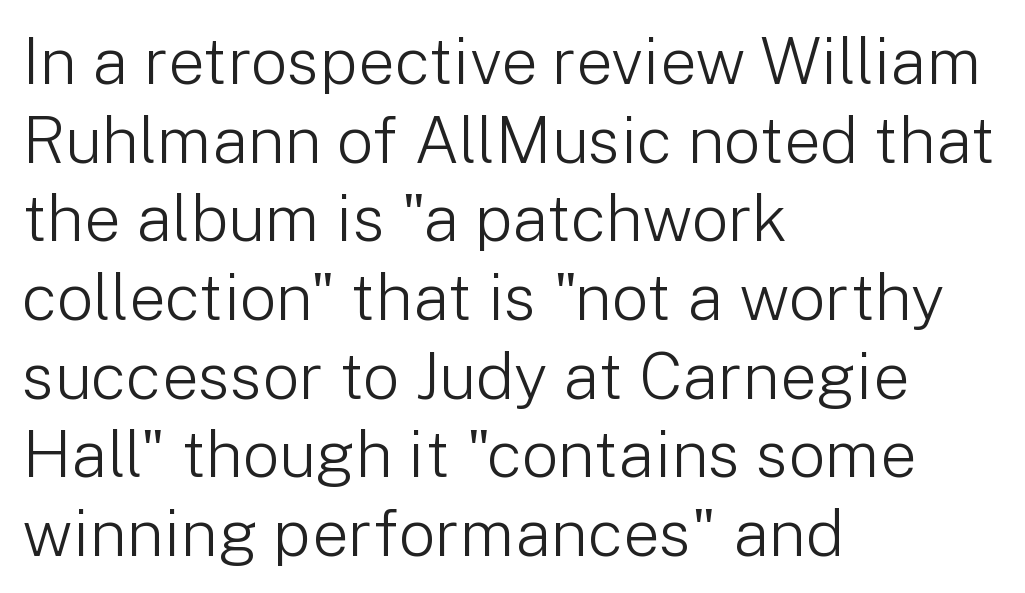
Q: Is the text bold? A: No.
Q: Is the text italic (slanted)? A: No, it is upright.
Q: Is the typeface a serif or a sans-serif typeface? A: Sans-serif.
Q: Is the text underlined? A: No.
Q: How is the paragraph aligned? A: Left-aligned.
Q: Is the spacing between letters normal or unusually wide? A: Normal.
Q: Width (condensed, normal, or wide)? A: Normal.
Q: Stroke contrast? A: Low.
Q: x-height? A: Medium.
Q: Monospaced? A: No.
